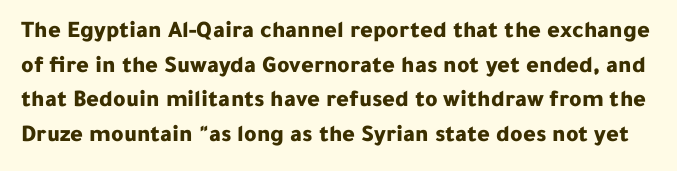
{"italic": "no", "bold": "yes", "underline": "no", "line_spacing": "normal", "line_spacing_ratio": 1.44, "letter_spacing": "normal", "letter_spacing_em": 0.0, "glyph_px": 24}
